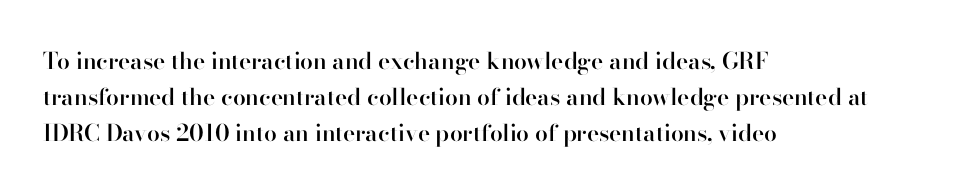
{"italic": "no", "bold": "semi", "underline": "no", "align": "left", "line_spacing": "normal", "line_spacing_ratio": 1.56, "letter_spacing": "normal", "letter_spacing_em": 0.0, "glyph_px": 23}
